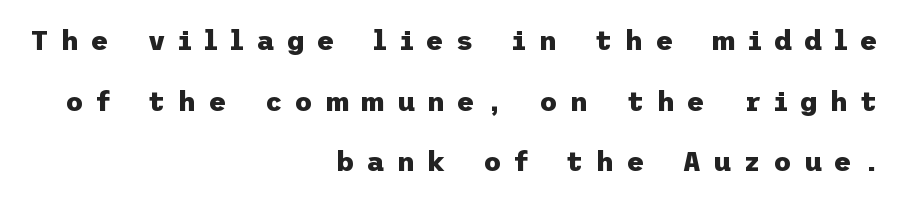
{"italic": "no", "bold": "yes", "underline": "no", "align": "right", "line_spacing": "loose", "line_spacing_ratio": 2.25, "letter_spacing": "wide", "letter_spacing_em": 0.47, "glyph_px": 27}
